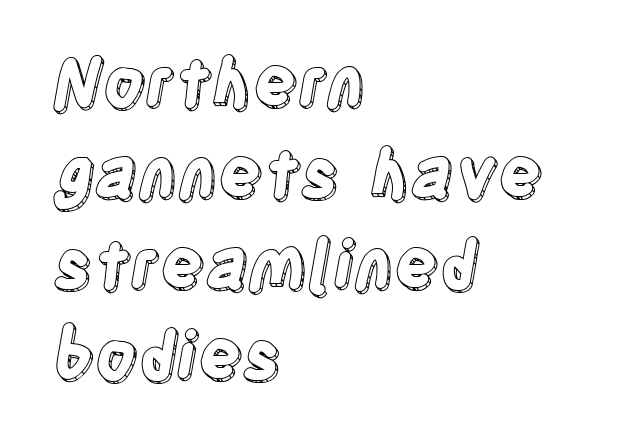
{"width": "condensed", "x_height": "large", "monospaced": "no", "underline": "no", "align": "left", "line_spacing": "normal", "line_spacing_ratio": 1.38, "letter_spacing": "normal", "letter_spacing_em": 0.0, "glyph_px": 66}
